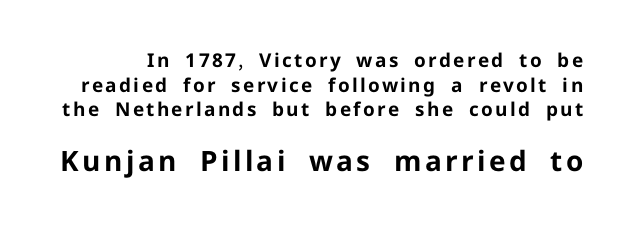
{"serif": "no", "italic": "no", "bold": "yes", "weight": "bold", "width": "normal", "stroke_contrast": "low", "x_height": "medium", "monospaced": "no", "underline": "no", "line_spacing": "normal", "line_spacing_ratio": 1.3, "larger_block": "second", "size_ratio": 1.47, "glyph_px": 28}
